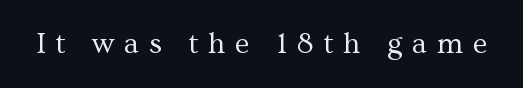
Weight: not bold — regular or lighter. The passage shown is typed in a proportional face where columns would drift. The passage shown has open, widely tracked lettering throughout. Is this a sans? No — the strokes have serifs. Every character sits straight up, as roman type does.
